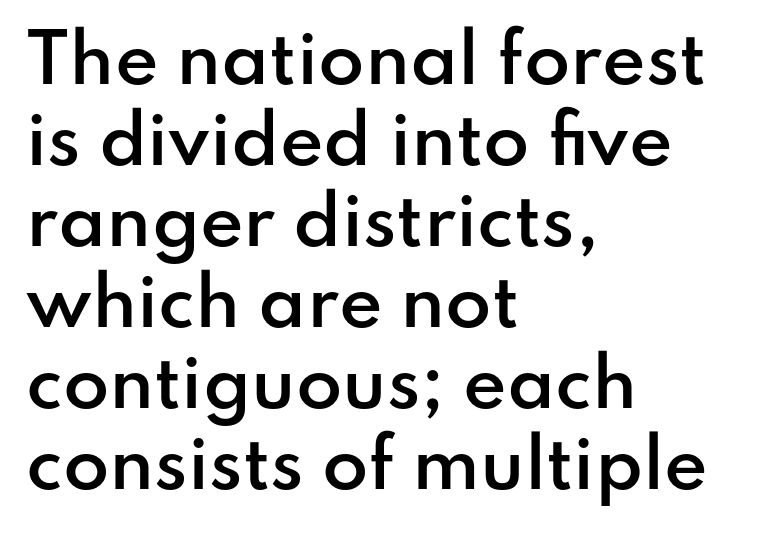
The image shows 67 px semibold sans-serif type, upright; set left-aligned, line spacing 1.21x, normal letter spacing, not underlined; low stroke contrast and a small x-height.
